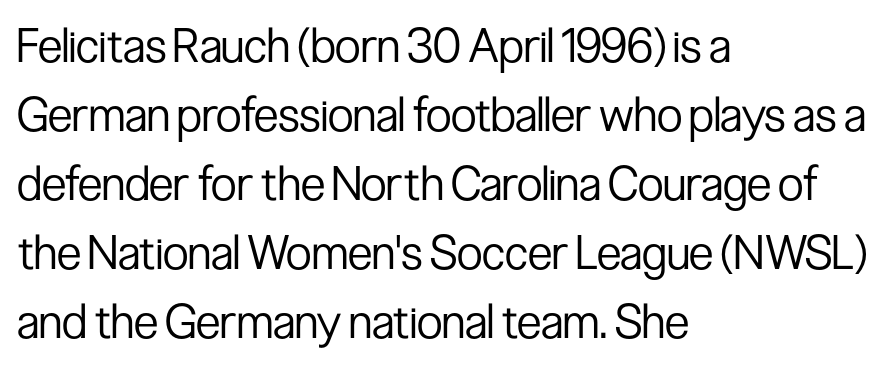
{"serif": "no", "italic": "no", "bold": "no", "weight": "regular", "width": "condensed", "stroke_contrast": "low", "x_height": "medium", "monospaced": "no", "underline": "no", "align": "left", "line_spacing": "normal", "line_spacing_ratio": 1.47, "letter_spacing": "normal", "letter_spacing_em": 0.0, "glyph_px": 47}
